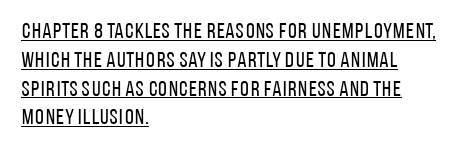
The horizontal fit of the characters is conventional and even. Heft: none added — not bold. Does a line run under the words? Yes, clearly. Honestly, the row spacing looks completely unremarkable. These lines were composed using upright roman letters. Horizontally, the lines are justified to the leading edge only.
